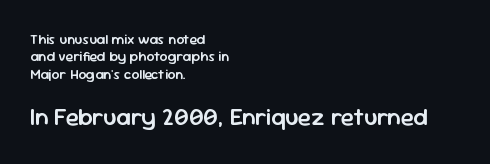
{"italic": "no", "bold": "semi", "underline": "no", "align": "left", "line_spacing_ratio": 1.24, "letter_spacing": "normal", "letter_spacing_em": 0.0, "larger_block": "second", "size_ratio": 1.71, "glyph_px": 24}
